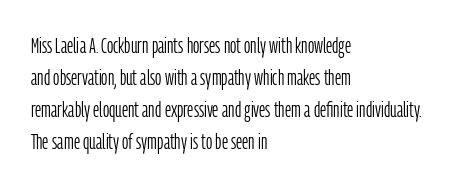
{"italic": "no", "bold": "no", "underline": "no", "align": "left", "line_spacing": "normal", "line_spacing_ratio": 1.45, "letter_spacing": "normal", "letter_spacing_em": 0.0, "glyph_px": 22}
